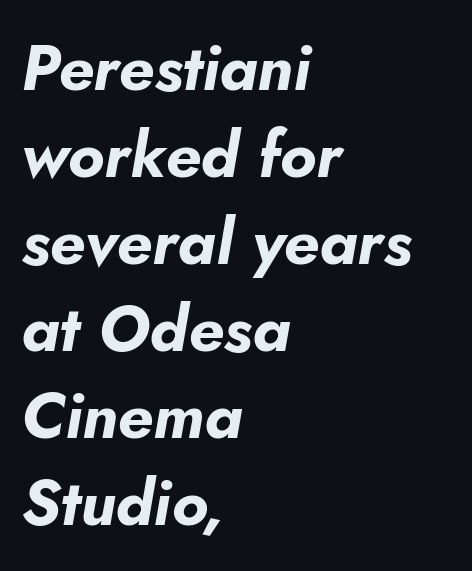
{"italic": "yes", "lean": "right", "slant_degrees": 5, "bold": "yes", "weight": "bold", "width": "normal", "stroke_contrast": "low", "x_height": "small", "monospaced": "no", "underline": "no", "align": "left", "line_spacing": "normal", "line_spacing_ratio": 1.36, "letter_spacing": "normal", "letter_spacing_em": 0.0, "glyph_px": 64}
